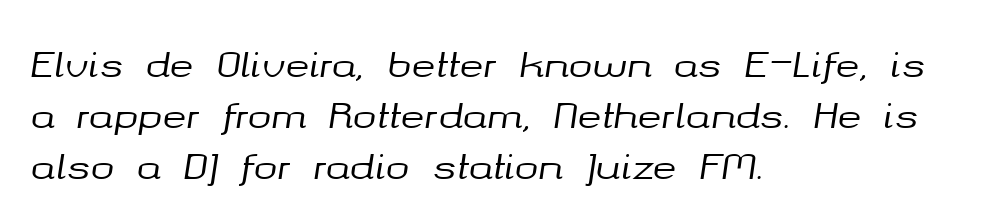
The image shows 36 px text type, italic (leaning right); set left-aligned, normal line spacing (1.41x), normal letter spacing, not underlined; medium stroke contrast and a medium x-height.
